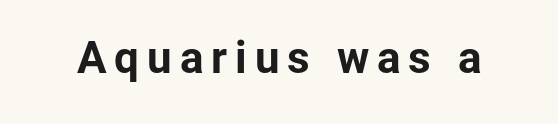
{"serif": "no", "italic": "no", "bold": "yes", "weight": "bold", "width": "normal", "stroke_contrast": "low", "x_height": "medium", "monospaced": "no", "underline": "no", "glyph_px": 44}
